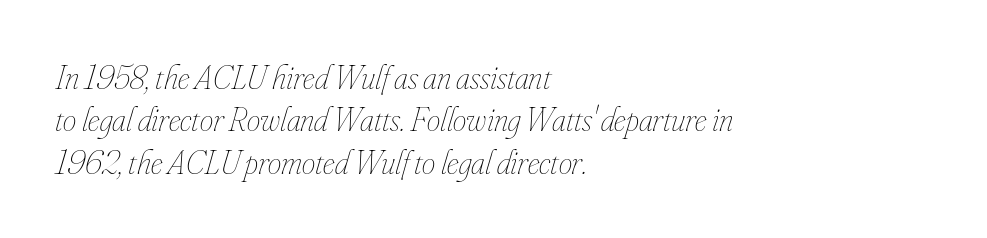
The image shows 34 px thin, condensed type, italic (leaning right); set left-aligned, normal line spacing (1.25x), normal letter spacing, not underlined; low stroke contrast and a small x-height.
